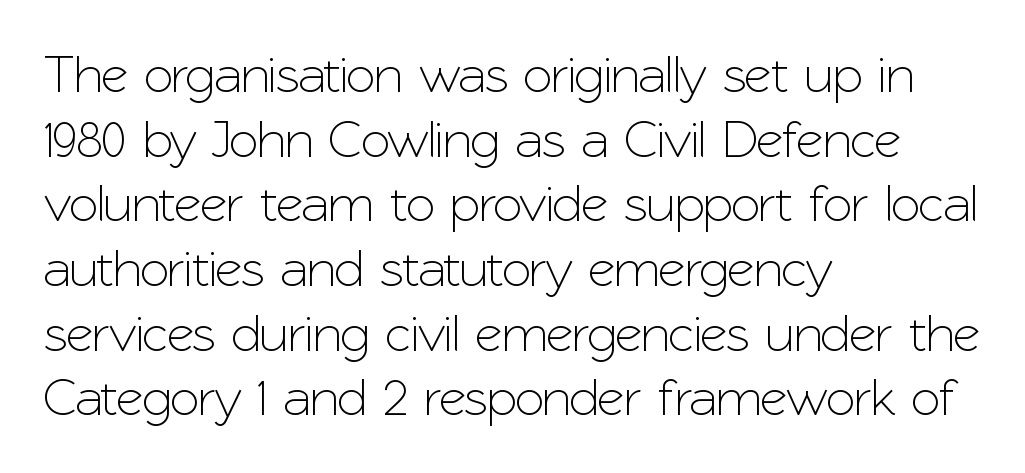
Q: Is the text italic (slanted)? A: No, it is upright.
Q: Is the typeface a serif or a sans-serif typeface? A: Sans-serif.
Q: Is the text underlined? A: No.
Q: How is the paragraph aligned? A: Left-aligned.
Q: Is the spacing between letters normal or unusually wide? A: Normal.
Q: Width (condensed, normal, or wide)? A: Normal.
Q: Stroke contrast? A: Low.
Q: x-height? A: Medium.
Q: Monospaced? A: No.
